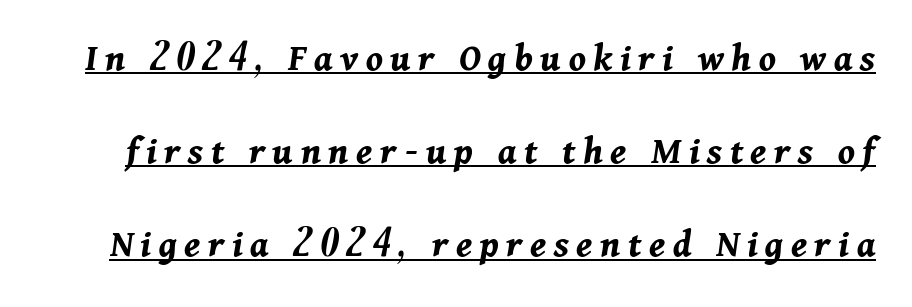
Q: Is the text bold? A: Yes.
Q: Is the text italic (slanted)? A: Yes, it leans right by about 11 degrees.
Q: Is the text underlined? A: Yes.
Q: Is the spacing between lines tight, normal or loose? A: Loose.
Q: Width (condensed, normal, or wide)? A: Normal.
Q: Stroke contrast? A: Medium.
Q: x-height? A: Medium.
Q: Monospaced? A: No.
